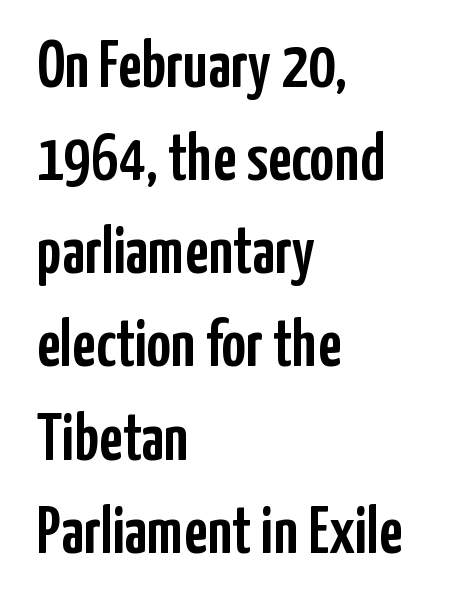
{"serif": "no", "italic": "no", "width": "condensed", "stroke_contrast": "low", "x_height": "medium", "monospaced": "no", "underline": "no", "align": "left", "line_spacing": "normal", "line_spacing_ratio": 1.39, "letter_spacing": "normal", "letter_spacing_em": 0.0, "glyph_px": 67}
